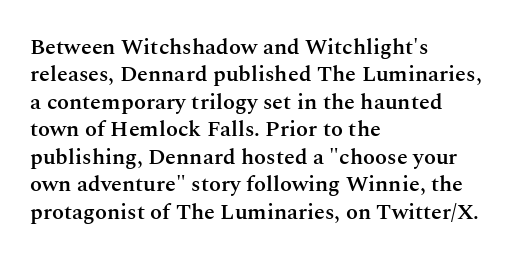
Q: Is the text bold? A: Semi-bold.
Q: Is the text italic (slanted)? A: No, it is upright.
Q: Is the text underlined? A: No.
Q: How is the paragraph aligned? A: Left-aligned.
Q: Is the spacing between letters normal or unusually wide? A: Normal.
Q: Is the spacing between lines tight, normal or loose? A: Normal.
